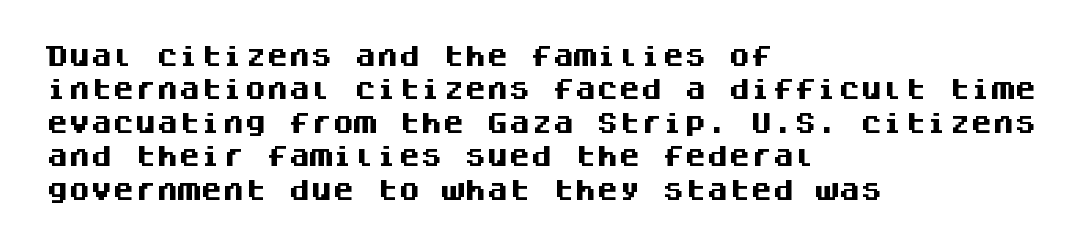
The strip under each line holds only bare page. Between one letter and the next there's only the usual sliver of space. Is there any slant? The stems are plumb. Plenty of ink on the page — the face is bold. Leading matches the norm, producing a regular column.
